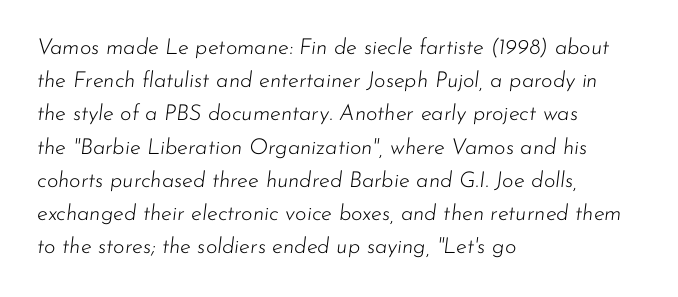
Q: Is the text bold? A: No.
Q: Is the text italic (slanted)? A: Yes, it leans right by about 7 degrees.
Q: Is the text underlined? A: No.
Q: How is the paragraph aligned? A: Left-aligned.
Q: Is the spacing between letters normal or unusually wide? A: Normal.
Q: Is the spacing between lines tight, normal or loose? A: Normal.
